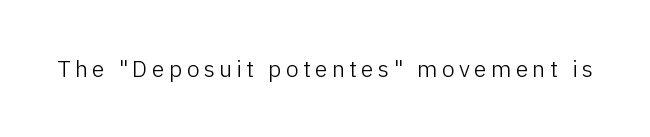
The image shows 23 px text type, upright; set not underlined.
